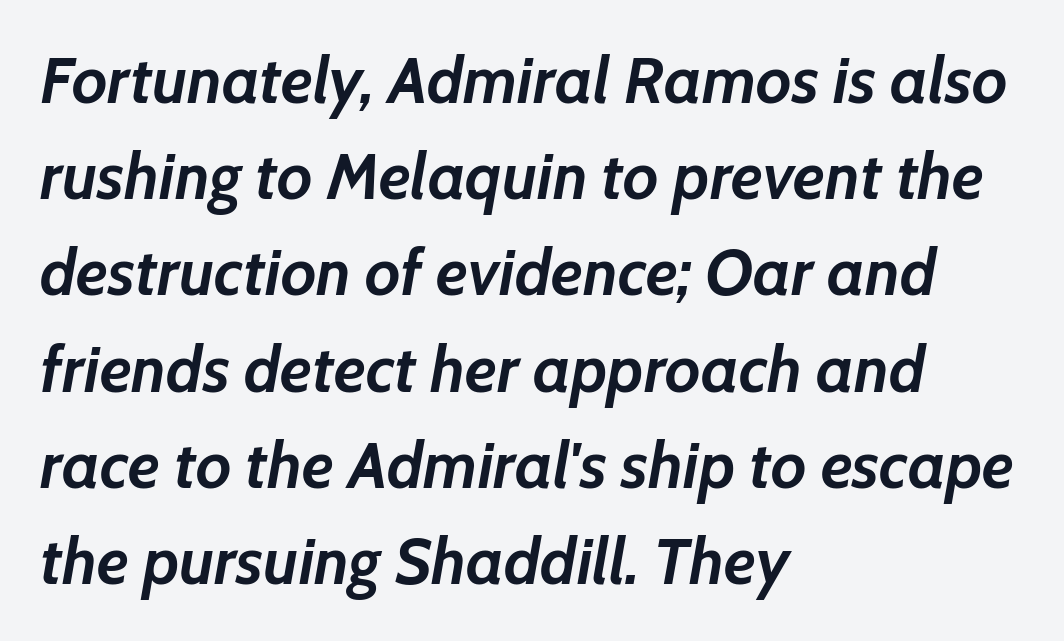
The image shows 65 px semibold type, italic (leaning right); set left-aligned, normal line spacing (1.48x), normal letter spacing, not underlined; low stroke contrast and a medium x-height.
